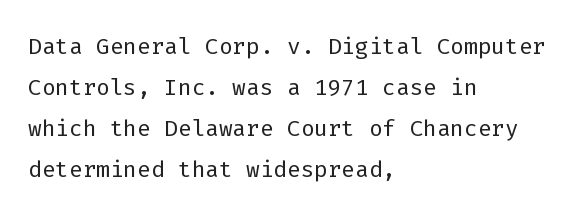
{"serif": "no", "italic": "no", "bold": "no", "weight": "light", "width": "normal", "stroke_contrast": "low", "x_height": "medium", "monospaced": "yes", "underline": "no", "align": "left", "line_spacing": "normal", "line_spacing_ratio": 1.28, "letter_spacing": "normal", "letter_spacing_em": 0.0, "glyph_px": 32}
